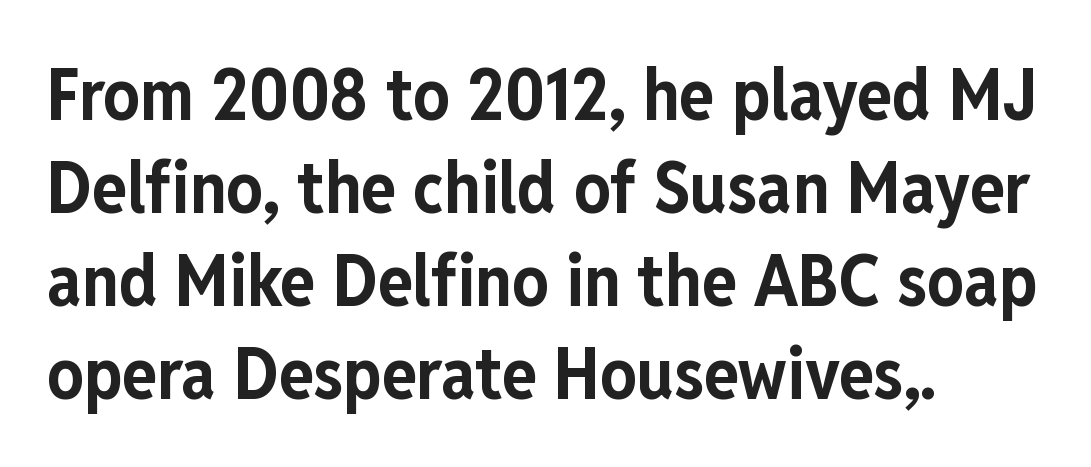
Q: Is the text bold? A: Yes.
Q: Is the text italic (slanted)? A: No, it is upright.
Q: Is the typeface a serif or a sans-serif typeface? A: Sans-serif.
Q: Is the text underlined? A: No.
Q: How is the paragraph aligned? A: Left-aligned.
Q: Is the spacing between letters normal or unusually wide? A: Normal.
Q: Is the spacing between lines tight, normal or loose? A: Normal.
Q: Width (condensed, normal, or wide)? A: Condensed.
Q: Stroke contrast? A: Low.
Q: x-height? A: Medium.
Q: Monospaced? A: No.
